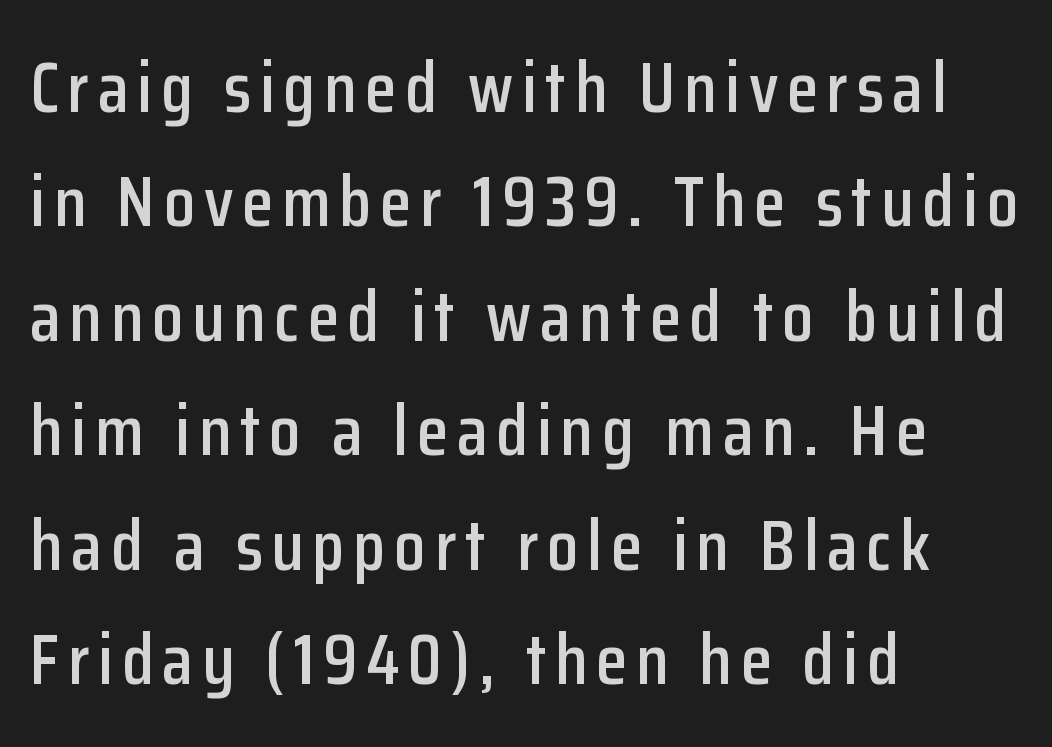
The image shows 72 px condensed sans-serif type, upright; set left-aligned, normal line spacing (1.59x), not underlined; low stroke contrast and a medium x-height.
